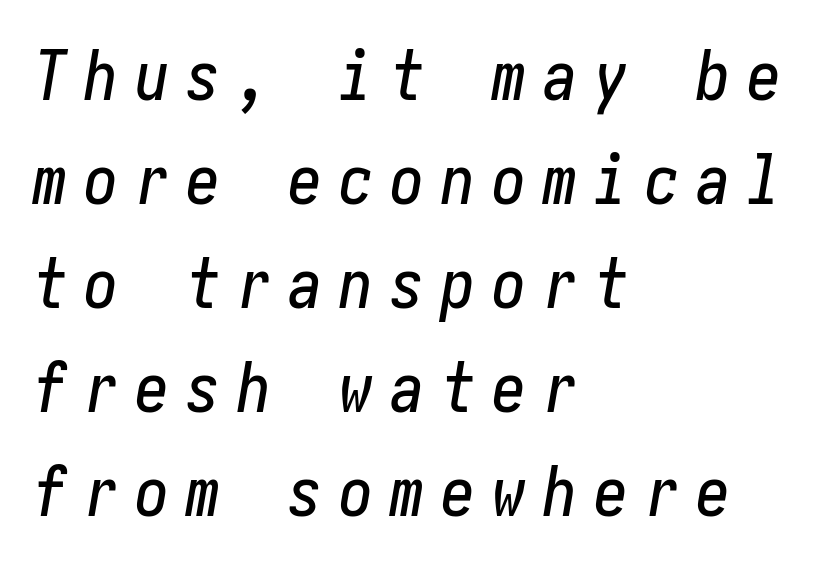
The image shows 68 px condensed type, italic (leaning right); set left-aligned, normal line spacing (1.53x), unusually wide letter spacing (+0.25 em), not underlined; low stroke contrast and a medium x-height.
